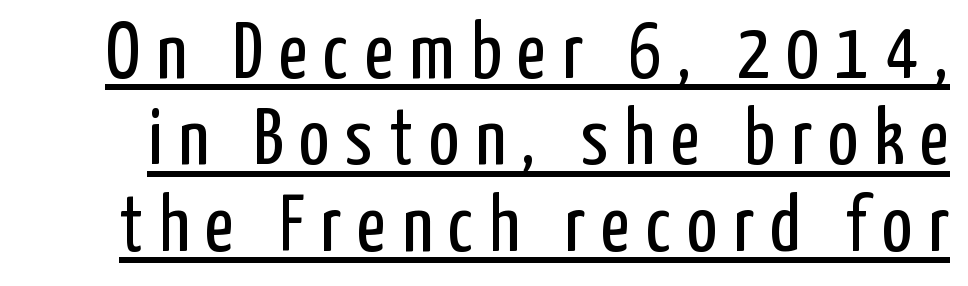
This sample has the flowing, uneven cadence of proportional lettering. Quick note: not italic, upright. Bold? No — there's no thickening of the strokes. Horizontal bands of white between lines are thin slivers.
